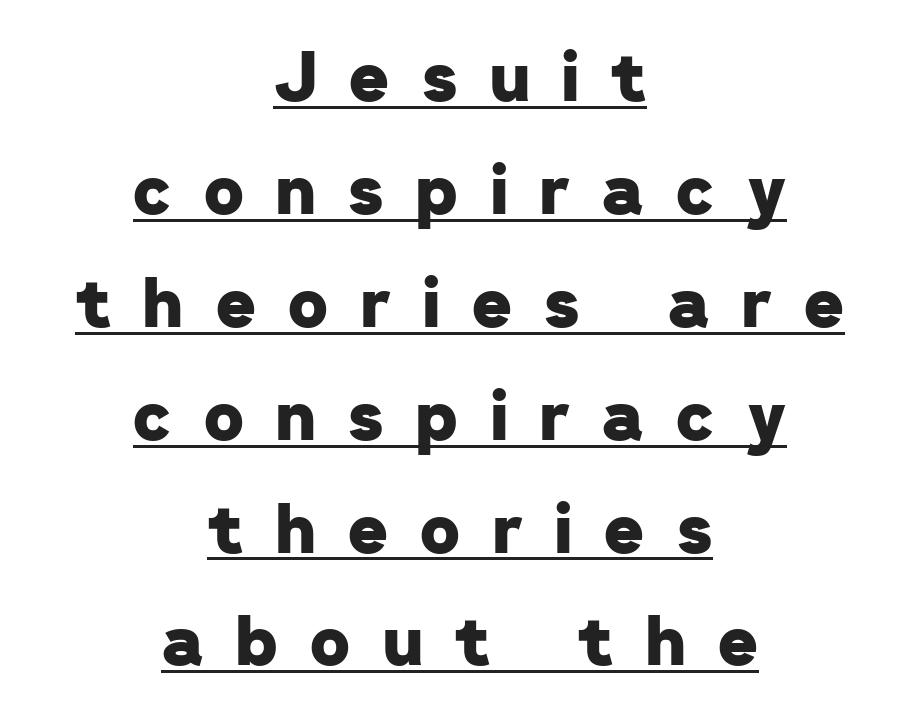
{"serif": "no", "bold": "yes", "weight": "heavy", "width": "normal", "stroke_contrast": "low", "x_height": "medium", "monospaced": "no", "underline": "yes", "align": "center", "line_spacing": "normal", "line_spacing_ratio": 1.66, "letter_spacing": "wide", "letter_spacing_em": 0.48, "glyph_px": 68}
